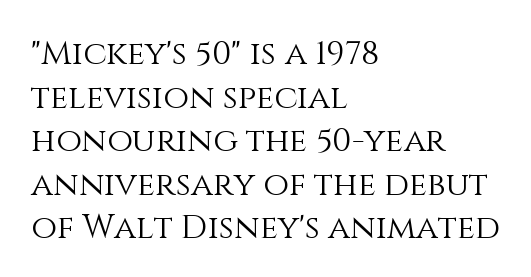
Q: Is the text bold? A: No.
Q: Is the text italic (slanted)? A: No, it is upright.
Q: Is the text underlined? A: No.
Q: How is the paragraph aligned? A: Left-aligned.
Q: Is the spacing between letters normal or unusually wide? A: Normal.
Q: Is the spacing between lines tight, normal or loose? A: Normal.
Q: Width (condensed, normal, or wide)? A: Normal.
Q: Stroke contrast? A: Medium.
Q: x-height? A: Large.
Q: Monospaced? A: No.
